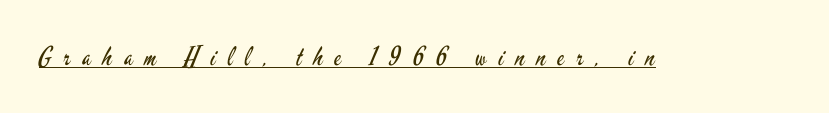
Q: Is the text bold? A: No.
Q: Is the text italic (slanted)? A: Yes.
Q: Is the text underlined? A: Yes.
Q: Is the spacing between letters normal or unusually wide? A: Unusually wide.
